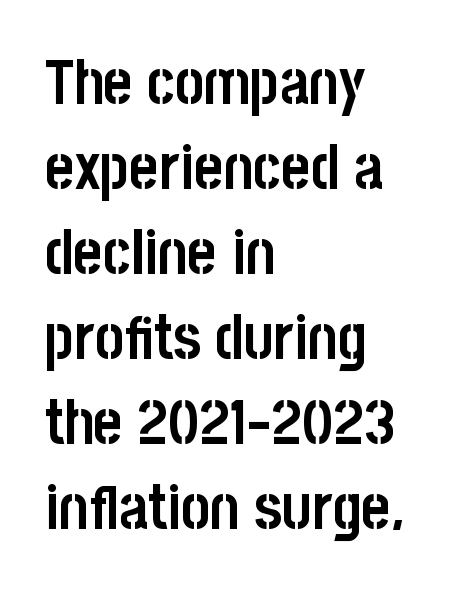
{"serif": "no", "italic": "no", "bold": "yes", "weight": "semibold", "width": "condensed", "stroke_contrast": "low", "x_height": "large", "monospaced": "no", "underline": "no", "align": "left", "line_spacing": "normal", "line_spacing_ratio": 1.37, "letter_spacing": "normal", "letter_spacing_em": 0.0, "glyph_px": 62}
